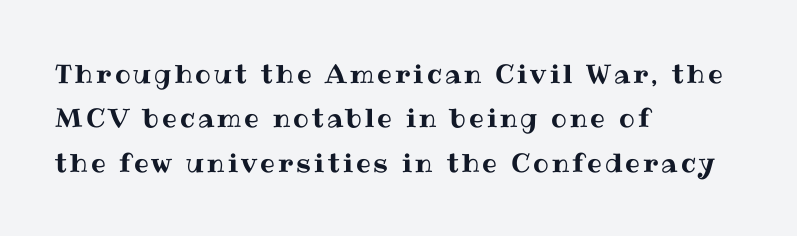
Q: Is the text italic (slanted)? A: No, it is upright.
Q: Is the text underlined? A: No.
Q: How is the paragraph aligned? A: Left-aligned.
